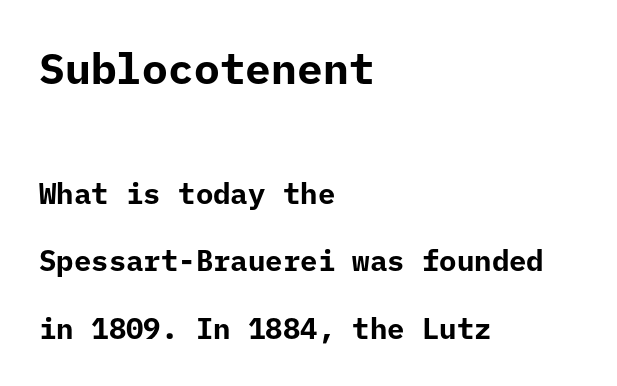
Q: Is the text bold? A: Yes.
Q: Is the text italic (slanted)? A: No, it is upright.
Q: Is the typeface a serif or a sans-serif typeface? A: Sans-serif.
Q: Is the text underlined? A: No.
Q: How is the paragraph aligned? A: Left-aligned.
Q: Is the spacing between letters normal or unusually wide? A: Normal.
Q: Is the spacing between lines tight, normal or loose? A: Loose.
Q: Which block of text is set in a larger size, the first (top) or the second (bottom)? A: The first (top) one.
Q: Width (condensed, normal, or wide)? A: Normal.
Q: Stroke contrast? A: Low.
Q: x-height? A: Medium.
Q: Monospaced? A: Yes.
